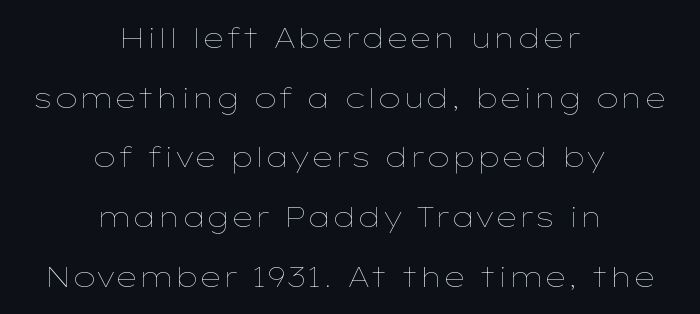
A centered setting, common on invitations and titles, is used for this passage. This sample trades compactness for vertical openness between lines. Looks like regular typesetting: each glyph gets only the width it needs. Upright lettering throughout.
